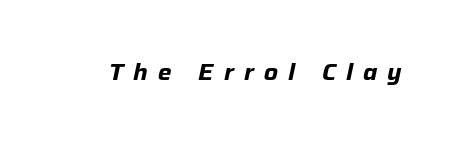
Q: Is the text bold? A: Yes.
Q: Is the text italic (slanted)? A: Yes, it leans right by about 12 degrees.
Q: Is the text underlined? A: No.
Q: Is the spacing between letters normal or unusually wide? A: Unusually wide.
